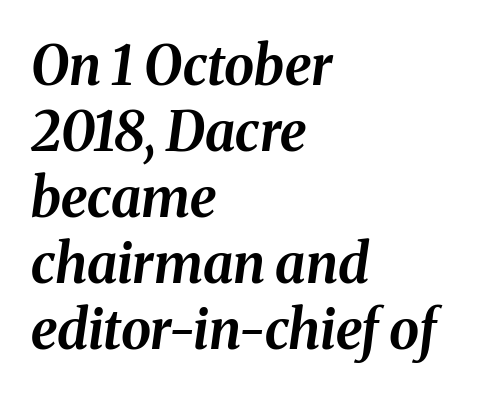
The image shows 54 px bold type, italic (leaning right); set left-aligned, line spacing 1.22x, normal letter spacing, not underlined; medium stroke contrast and a medium x-height.
